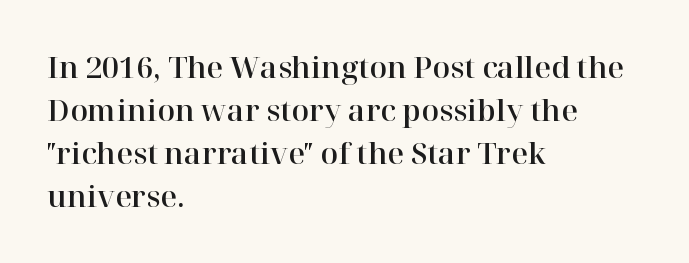
Each line starts at the same left margin while the right side varies. The passage shown stacks its lines at a standard gap. Honestly, the letter spacing is just normal — you wouldn't notice it. Letters rest on an invisible, unmarked baseline.
